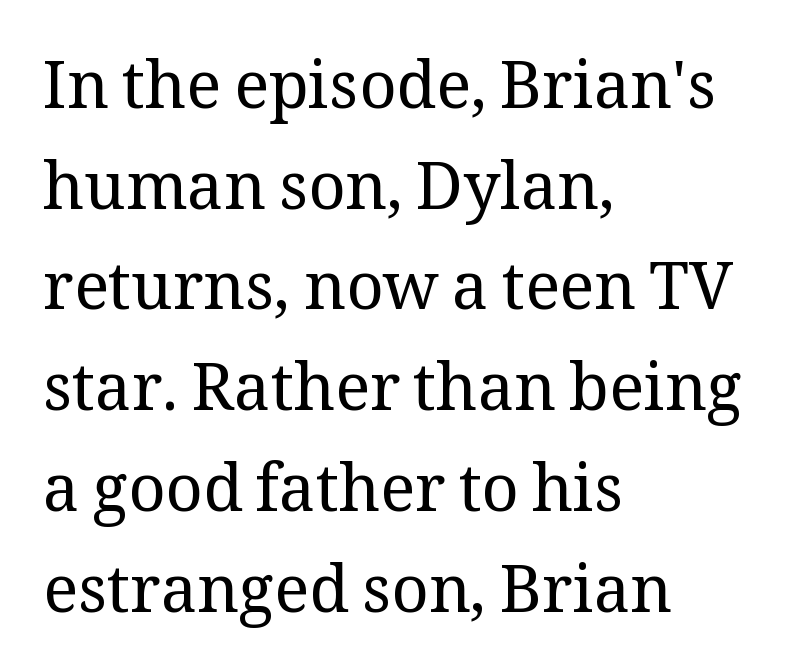
{"serif": "yes", "italic": "no", "bold": "no", "weight": "regular", "width": "normal", "stroke_contrast": "medium", "x_height": "medium", "monospaced": "no", "underline": "no", "align": "left", "line_spacing": "normal", "line_spacing_ratio": 1.55, "letter_spacing": "normal", "letter_spacing_em": 0.0, "glyph_px": 65}
